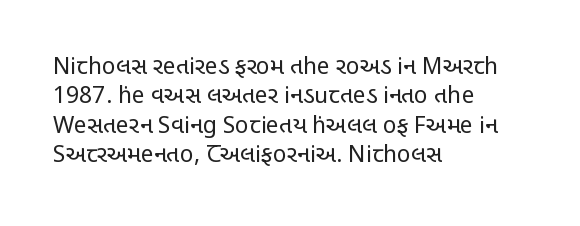
The image shows 23 px text type, upright; set left-aligned, normal line spacing (1.28x), normal letter spacing, not underlined.
